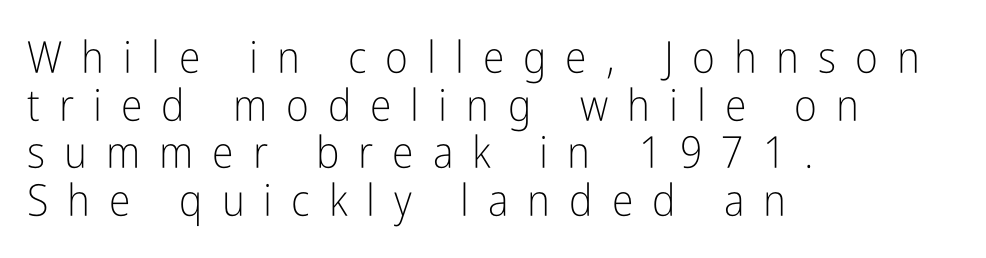
Q: Is the text bold? A: No.
Q: Is the text italic (slanted)? A: No, it is upright.
Q: Is the typeface a serif or a sans-serif typeface? A: Sans-serif.
Q: Is the text underlined? A: No.
Q: How is the paragraph aligned? A: Left-aligned.
Q: Is the spacing between letters normal or unusually wide? A: Unusually wide.
Q: Is the spacing between lines tight, normal or loose? A: Tight.
Q: Width (condensed, normal, or wide)? A: Condensed.
Q: Stroke contrast? A: Low.
Q: x-height? A: Medium.
Q: Monospaced? A: No.
